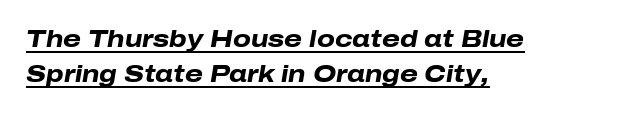
{"italic": "yes", "lean": "right", "slant_degrees": 10, "bold": "yes", "underline": "yes", "align": "left", "line_spacing": "normal", "line_spacing_ratio": 1.51, "letter_spacing": "normal", "letter_spacing_em": 0.0, "glyph_px": 23}
